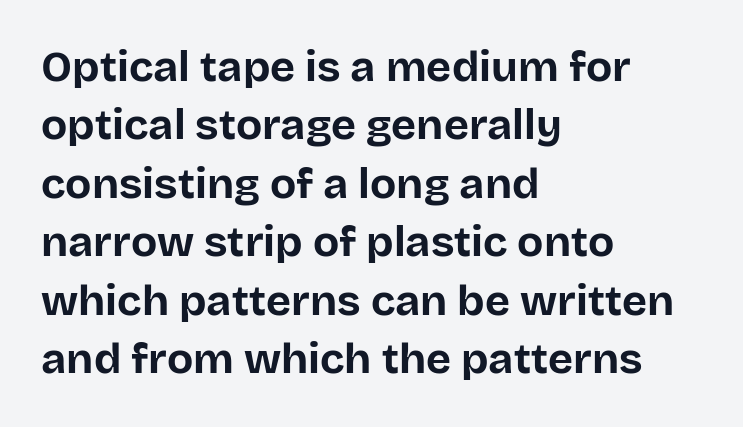
The text block is weighted toward the left margin, trailing off unevenly rightward. You can tell it's not italic because the verticals are truly vertical. Leading: standard. Serif or sans? Sans — the stroke terminals are bare.
